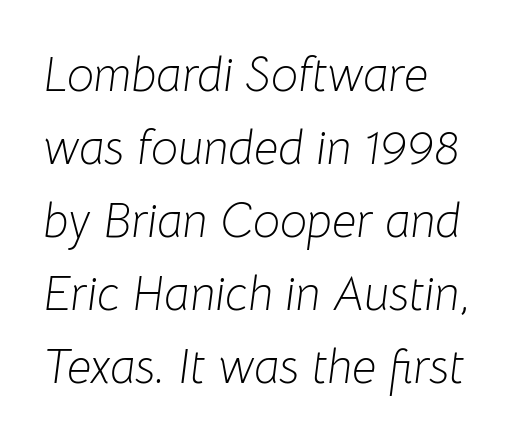
The image shows 48 px light type, italic (leaning right); set left-aligned, normal line spacing (1.52x), normal letter spacing, not underlined; low stroke contrast and a medium x-height.
